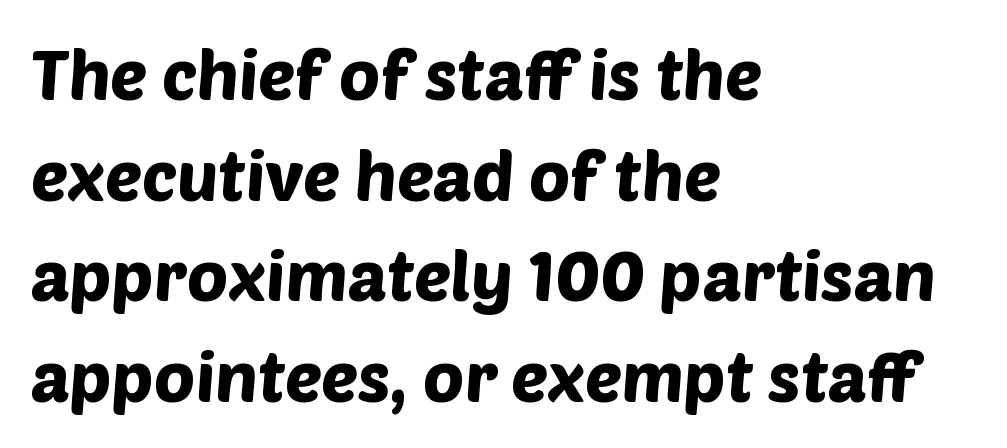
In terms of letterspacing, this is plain default setting. The text was rendered using a sans face with plain stroke endings. Is the block centered? No — it sits flush against the left margin. The passage shown is typed in a proportional face where columns would drift. Is there much room between lines? A standard amount, neither cramped nor airy. The foot of each line stays bare and open.
